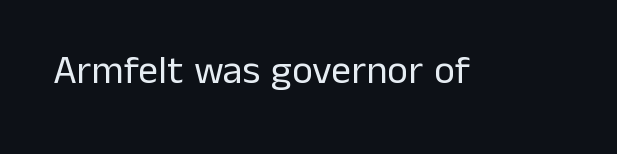
No italicization has been applied; the sample stays upright. The space directly below the letters is spotless. There is no visible air inserted between adjacent glyphs. Is this a heavy cut? Hardly; it is regular or lighter.
